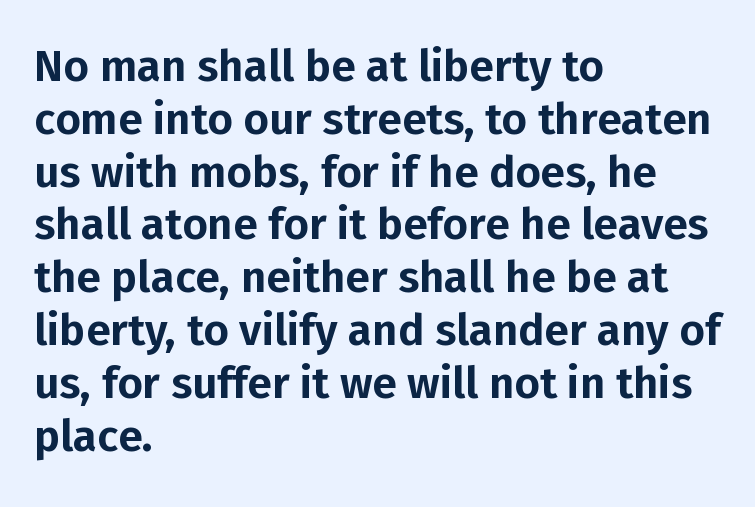
{"serif": "no", "italic": "no", "width": "normal", "stroke_contrast": "low", "x_height": "medium", "monospaced": "no", "underline": "no", "align": "left", "line_spacing_ratio": 1.2, "letter_spacing": "normal", "letter_spacing_em": 0.0, "glyph_px": 44}
